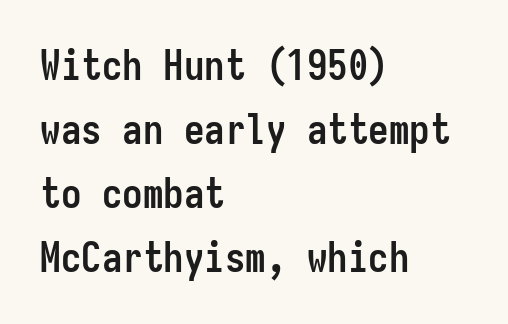
The image shows 41 px semibold, condensed sans-serif type, upright, monospaced; set left-aligned, normal line spacing (1.56x), normal letter spacing, not underlined; low stroke contrast and a medium x-height.
